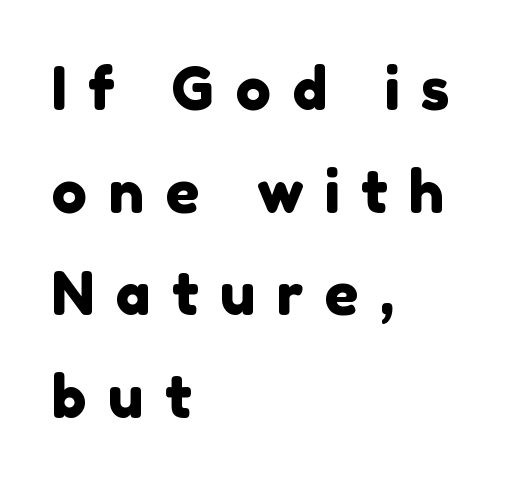
The image shows 59 px sans-serif type; set left-aligned, line spacing 1.74x, unusually wide letter spacing (+0.36 em), not underlined; a medium x-height.
